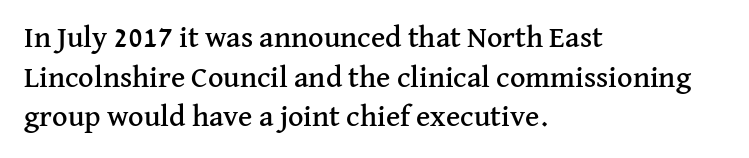
The image shows 30 px serif type, upright; set left-aligned, normal line spacing (1.32x), normal letter spacing, not underlined; medium stroke contrast and a medium x-height.
